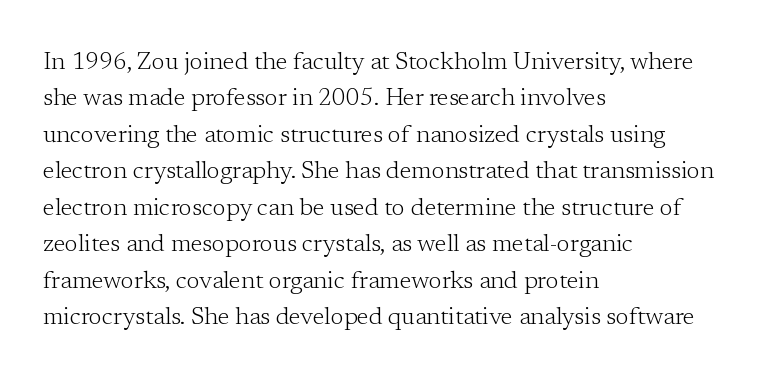
The image shows 24 px text type, upright; set left-aligned, normal line spacing (1.52x), normal letter spacing, not underlined.
